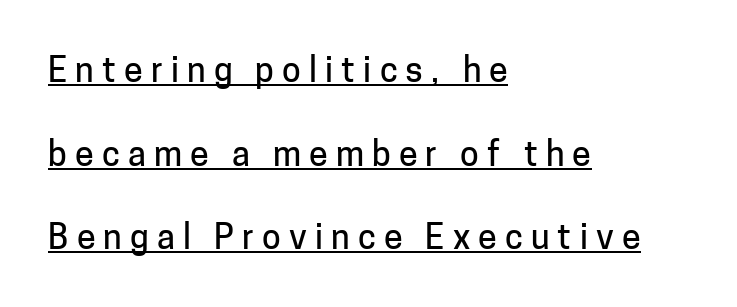
{"serif": "no", "italic": "no", "width": "normal", "stroke_contrast": "low", "x_height": "medium", "monospaced": "no", "underline": "yes", "align": "left", "line_spacing": "loose", "line_spacing_ratio": 2.46, "letter_spacing": "wide", "letter_spacing_em": 0.24, "glyph_px": 34}
